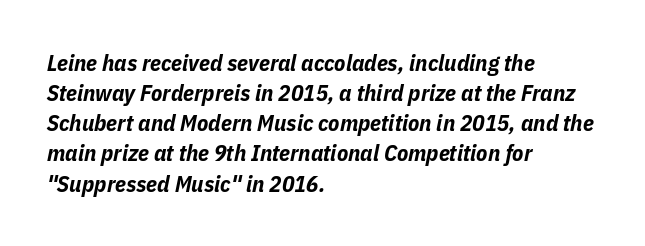
Strong, thick strokes mark this as bold type. Check under the words: just untouched page. A typesetter would call this leading conventional body-copy spacing. Typeset ragged right — the left edge is the straight one. This sample uses plain, unmodified letter spacing.
